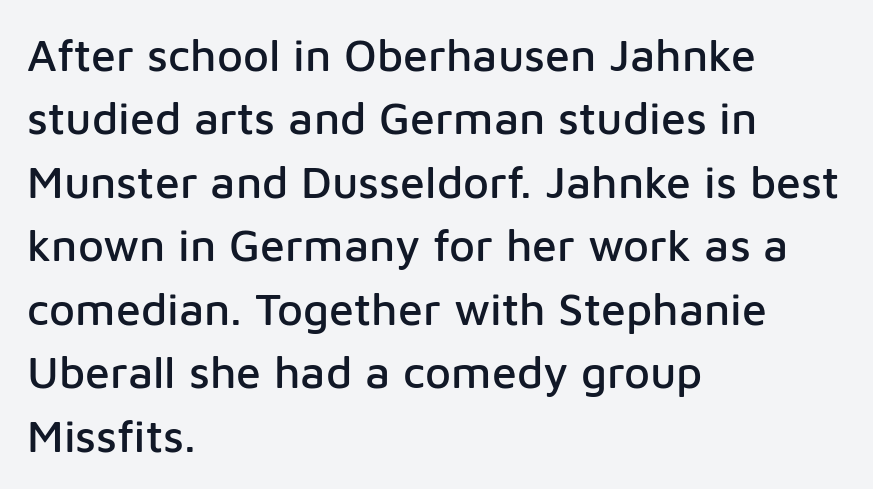
Summary of vertical rhythm: regular, with standard interline spacing. Compared with a centered layout, this one pins lines to the left instead. The lettering holds an erect, upright posture throughout. Underlining? Definitely not there.
